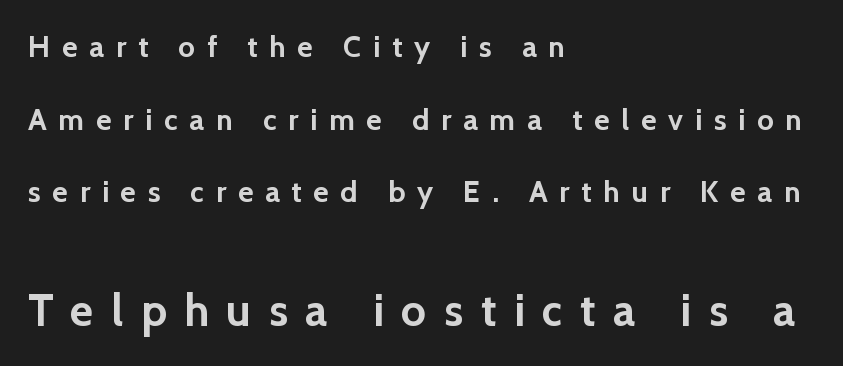
Q: Is the text bold? A: Yes.
Q: Is the text italic (slanted)? A: No, it is upright.
Q: Is the typeface a serif or a sans-serif typeface? A: Sans-serif.
Q: Is the text underlined? A: No.
Q: How is the paragraph aligned? A: Left-aligned.
Q: Is the spacing between letters normal or unusually wide? A: Unusually wide.
Q: Is the spacing between lines tight, normal or loose? A: Loose.
Q: Which block of text is set in a larger size, the first (top) or the second (bottom)? A: The second (bottom) one.
Q: Width (condensed, normal, or wide)? A: Normal.
Q: x-height? A: Medium.
Q: Monospaced? A: No.
